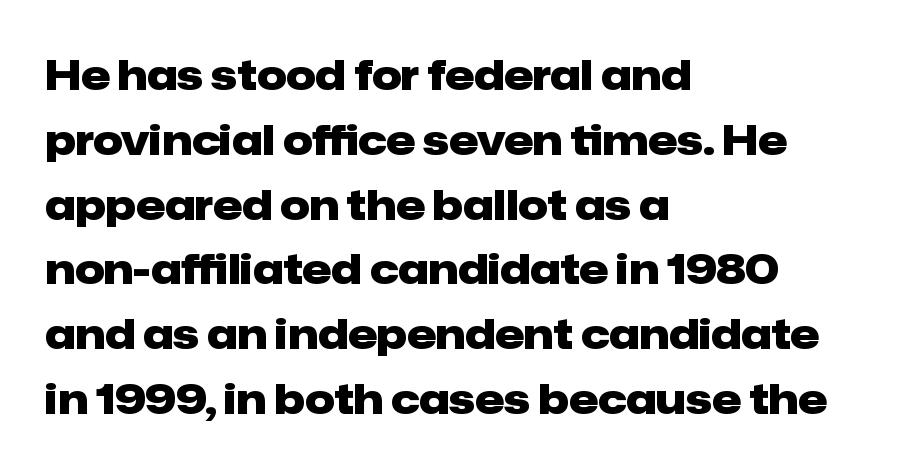
Honestly, there is no underline to notice here at all. Heft: maximum for text — a bold. Glyph-to-glyph distance matches everyday printed text. The letters stand straight up with perfectly vertical stems. This is sans-serif lettering, the kind often seen on screens and signage.
